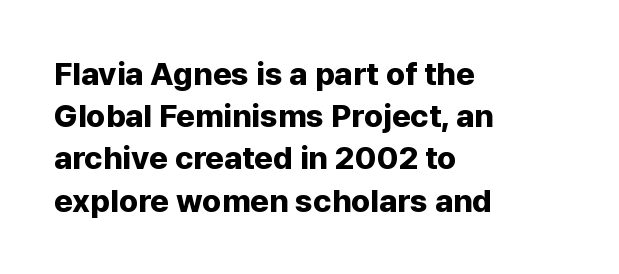
{"serif": "no", "italic": "no", "bold": "yes", "weight": "bold", "width": "normal", "stroke_contrast": "low", "x_height": "medium", "monospaced": "no", "underline": "no", "align": "left", "line_spacing": "normal", "line_spacing_ratio": 1.32, "letter_spacing": "normal", "letter_spacing_em": 0.0, "glyph_px": 32}
